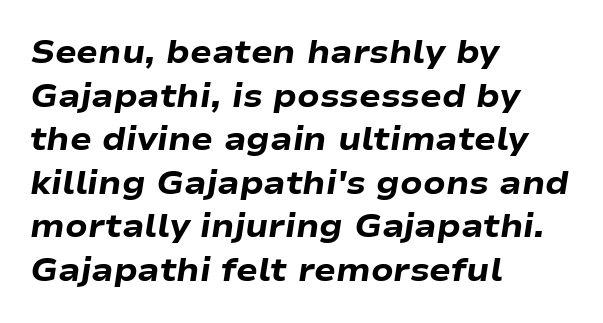
Q: Is the text bold? A: Yes.
Q: Is the text italic (slanted)? A: Yes, it leans right by about 9 degrees.
Q: Is the text underlined? A: No.
Q: How is the paragraph aligned? A: Left-aligned.
Q: Is the spacing between letters normal or unusually wide? A: Normal.
Q: Is the spacing between lines tight, normal or loose? A: Normal.
Q: Width (condensed, normal, or wide)? A: Wide.
Q: Stroke contrast? A: Low.
Q: x-height? A: Medium.
Q: Monospaced? A: No.
